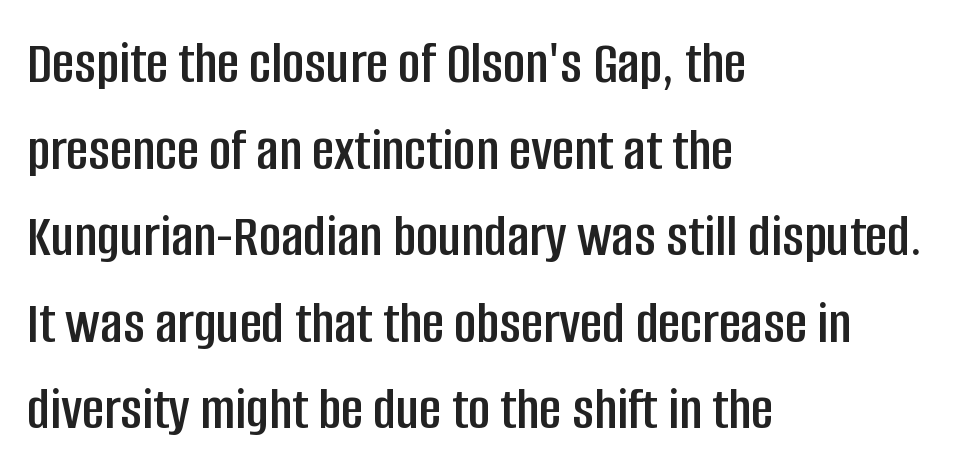
{"serif": "no", "italic": "no", "width": "condensed", "stroke_contrast": "low", "x_height": "large", "monospaced": "no", "underline": "no", "align": "left", "line_spacing": "normal", "line_spacing_ratio": 1.42, "letter_spacing": "normal", "letter_spacing_em": 0.0, "glyph_px": 61}
